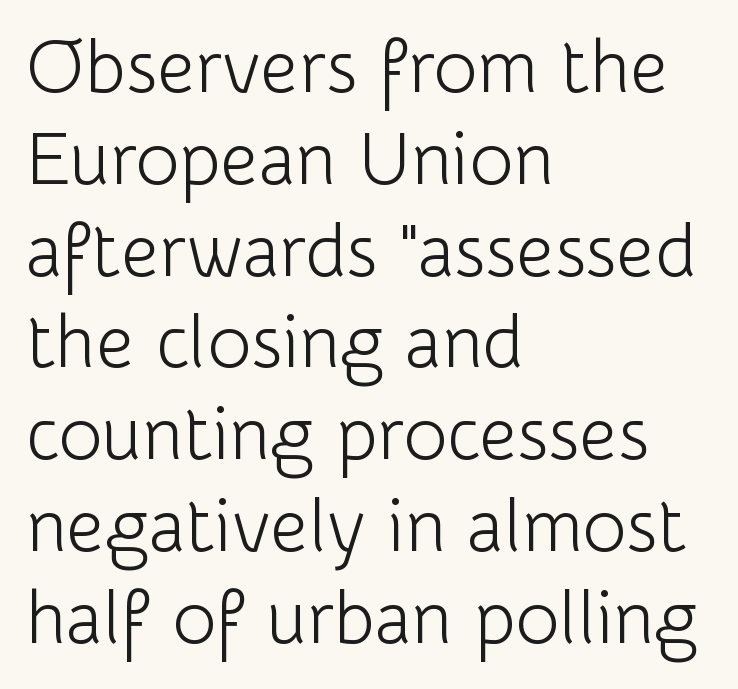
Line beginnings align vertically; line endings do not. A light-to-regular cut is what we see here. The specimen omits any rule beneath the text block's lines. These lines are rendered in a variable-pitch font.
